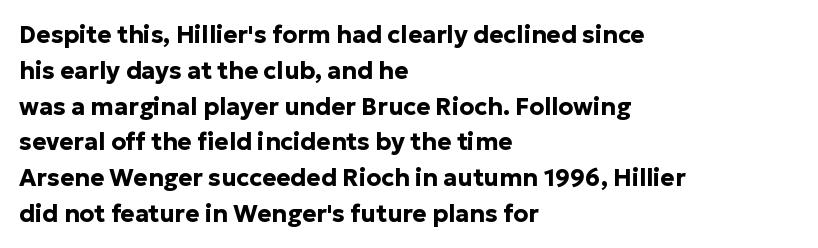
Italic: no, the glyphs are upright roman. Reading down the column, the eye jumps a familiar distance to each next line. Each row of text sits above clean, open space. Chunky letters — that's bold for sure.
